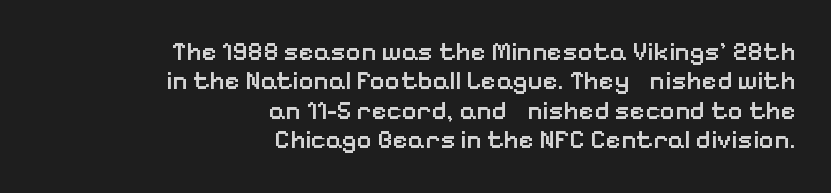
Q: Is the text bold? A: Semi-bold.
Q: Is the text italic (slanted)? A: No, it is upright.
Q: Is the text underlined? A: No.
Q: How is the paragraph aligned? A: Right-aligned.
Q: Is the spacing between letters normal or unusually wide? A: Normal.
Q: Is the spacing between lines tight, normal or loose? A: Tight.
